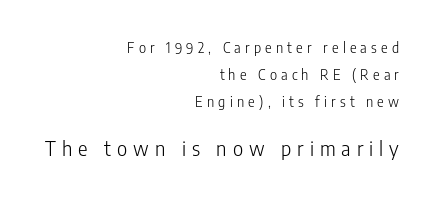
A student would notice the bottom passage is typeset larger than what precedes it. Line spacing here is loose. Horizontal alignment here is rightward, an uncommon choice for prose. The font's upright variant was chosen for this text. Rule under the text: the space is simply empty. Letter spacing: wide.
